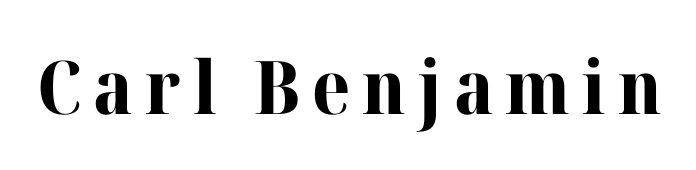
I'd call this a serif setting — the letters wear small feet. The zone under the glyphs is completely vacant. Varying glyph widths throughout — classic text-font behaviour. A full-strength bold gives these letters their thick strokes. Designer's note — italics off, roman on.
